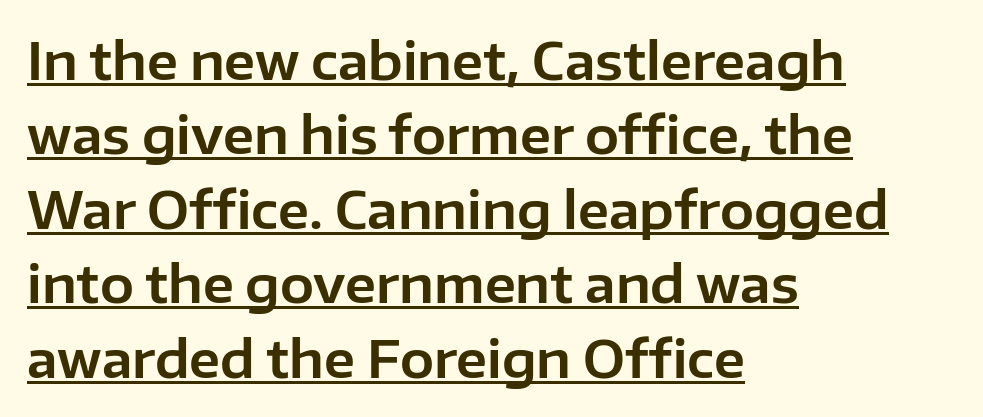
{"serif": "no", "italic": "no", "width": "normal", "stroke_contrast": "low", "x_height": "medium", "monospaced": "no", "underline": "yes", "align": "left", "line_spacing": "normal", "line_spacing_ratio": 1.46, "letter_spacing": "normal", "letter_spacing_em": 0.0, "glyph_px": 51}
